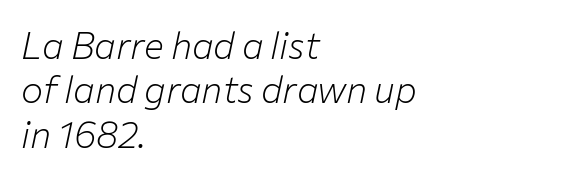
Q: Is the text bold? A: No.
Q: Is the text italic (slanted)? A: Yes, it leans right by about 12 degrees.
Q: Is the text underlined? A: No.
Q: How is the paragraph aligned? A: Left-aligned.
Q: Is the spacing between letters normal or unusually wide? A: Normal.
Q: Width (condensed, normal, or wide)? A: Normal.
Q: Stroke contrast? A: Low.
Q: x-height? A: Medium.
Q: Monospaced? A: No.
